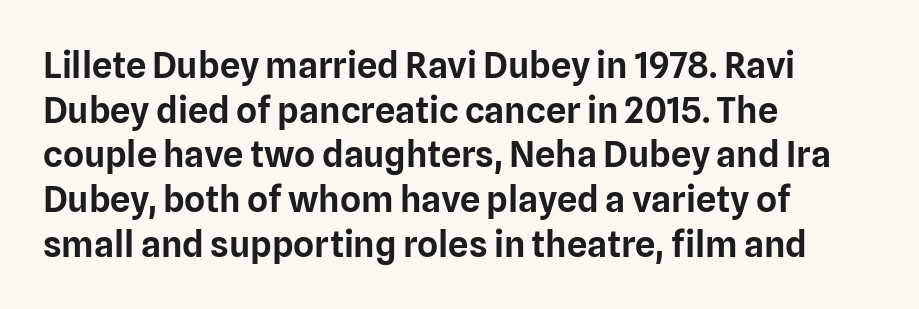
{"serif": "no", "italic": "no", "width": "normal", "stroke_contrast": "low", "x_height": "medium", "monospaced": "no", "underline": "no", "align": "left", "line_spacing_ratio": 1.24, "letter_spacing": "normal", "letter_spacing_em": 0.0, "glyph_px": 36}
